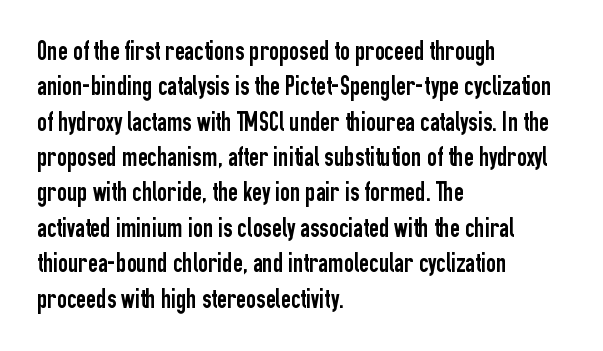
Q: Is the text italic (slanted)? A: No, it is upright.
Q: Is the text underlined? A: No.
Q: How is the paragraph aligned? A: Left-aligned.
Q: Is the spacing between letters normal or unusually wide? A: Normal.
Q: Is the spacing between lines tight, normal or loose? A: Normal.
